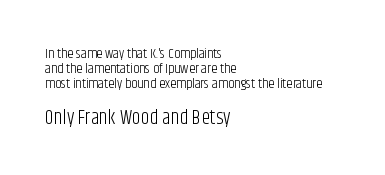
{"italic": "no", "bold": "no", "underline": "no", "align": "left", "line_spacing": "tight", "line_spacing_ratio": 1.08, "letter_spacing": "normal", "letter_spacing_em": 0.0, "larger_block": "second", "size_ratio": 1.43, "glyph_px": 20}
